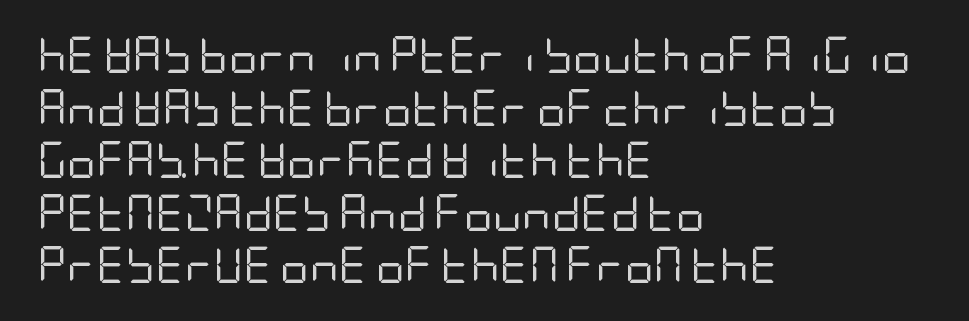
The image shows 36 px regular-weight, condensed sans-serif type, upright; set left-aligned, normal line spacing (1.46x), normal letter spacing, not underlined; low stroke contrast and a large x-height.
